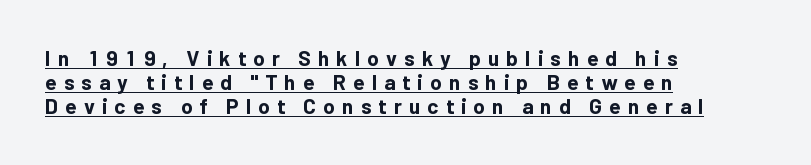
{"italic": "no", "bold": "yes", "underline": "yes", "align": "left", "line_spacing": "tight", "line_spacing_ratio": 1.14, "letter_spacing": "wide", "letter_spacing_em": 0.34, "glyph_px": 21}
